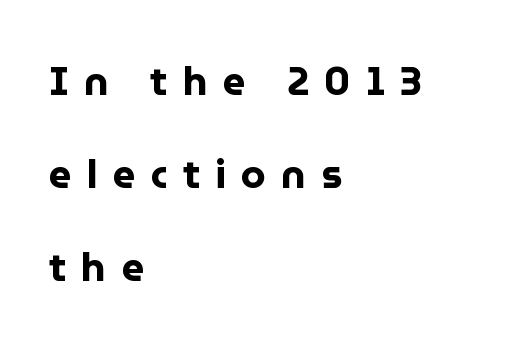
{"serif": "no", "italic": "no", "bold": "yes", "weight": "bold", "width": "normal", "stroke_contrast": "low", "x_height": "medium", "monospaced": "no", "underline": "no", "align": "left", "line_spacing": "loose", "line_spacing_ratio": 2.32, "letter_spacing": "wide", "letter_spacing_em": 0.38, "glyph_px": 40}
